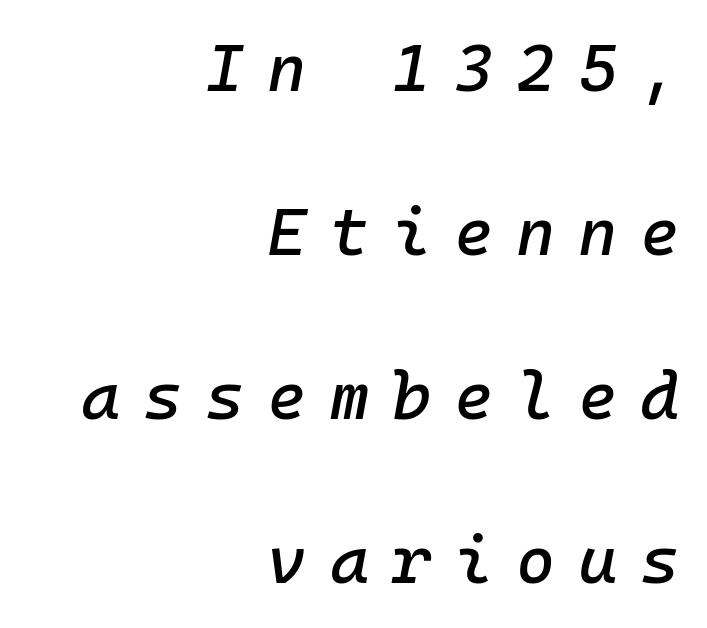
The image shows 67 px text type, italic (leaning right), monospaced; set right-aligned, loose line spacing (2.45x), unusually wide letter spacing (+0.34 em), not underlined; low stroke contrast and a medium x-height.
